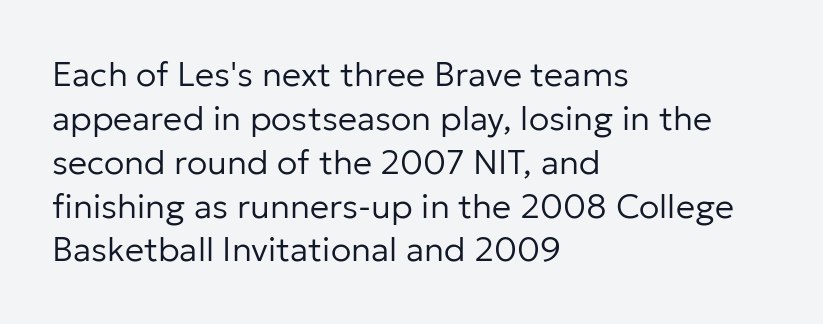
{"serif": "no", "italic": "no", "bold": "no", "weight": "regular", "width": "normal", "stroke_contrast": "low", "x_height": "medium", "monospaced": "no", "underline": "no", "align": "left", "line_spacing": "normal", "line_spacing_ratio": 1.29, "letter_spacing": "normal", "letter_spacing_em": 0.0, "glyph_px": 34}
